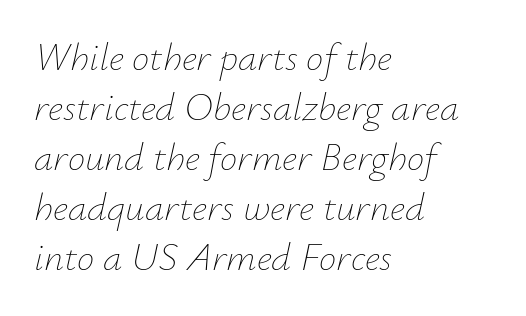
The image shows 39 px thin type, italic (leaning right); set left-aligned, normal line spacing (1.28x), normal letter spacing, not underlined; low stroke contrast and a small x-height.
